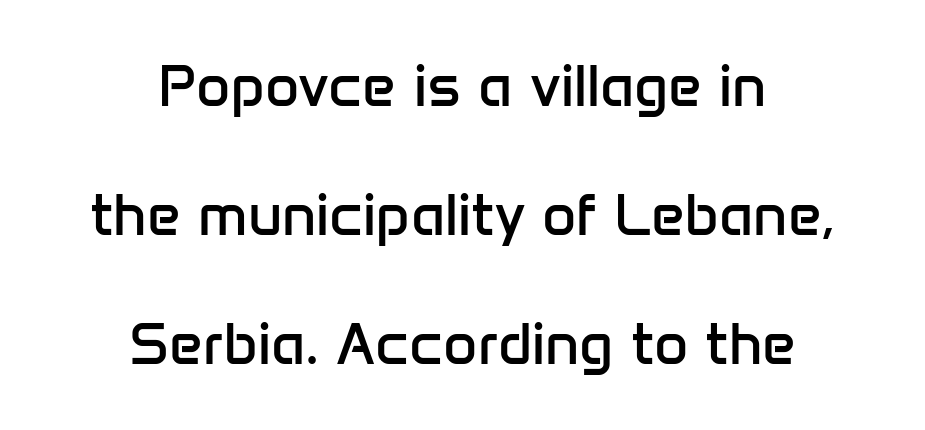
{"serif": "no", "italic": "no", "bold": "no", "weight": "regular", "width": "normal", "stroke_contrast": "low", "x_height": "medium", "monospaced": "no", "underline": "no", "align": "center", "line_spacing": "loose", "line_spacing_ratio": 2.19, "letter_spacing": "normal", "letter_spacing_em": 0.0, "glyph_px": 59}
